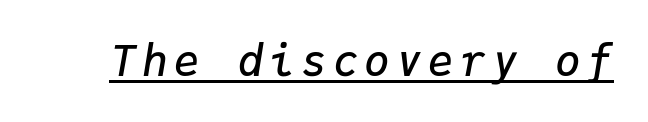
Q: Is the text bold? A: Semi-bold.
Q: Is the text italic (slanted)? A: Yes, it leans right by about 9 degrees.
Q: Is the text underlined? A: Yes.
Q: Width (condensed, normal, or wide)? A: Normal.
Q: Stroke contrast? A: Low.
Q: x-height? A: Medium.
Q: Monospaced? A: Yes.
